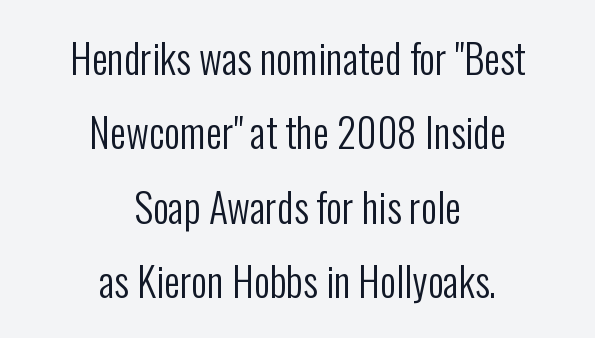
The image shows 40 px regular-weight, condensed sans-serif type, upright; set centered, line spacing 1.86x, normal letter spacing, not underlined; low stroke contrast and a medium x-height.
